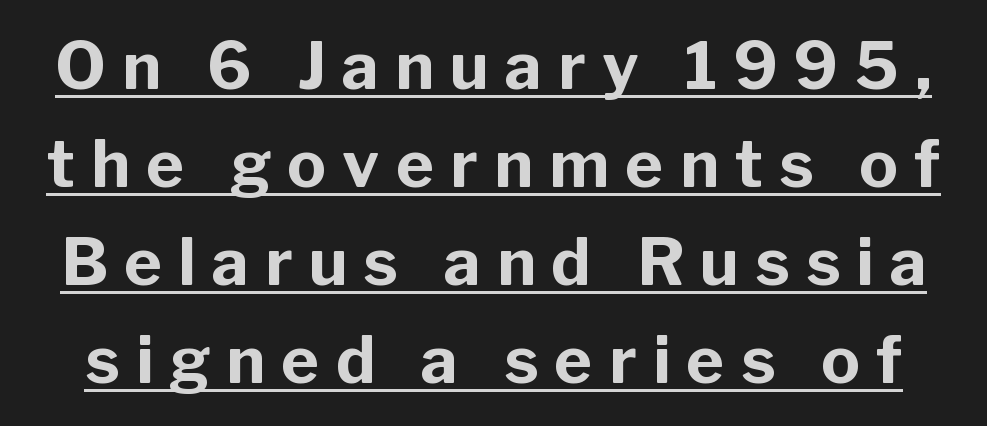
Q: Is the text bold? A: Yes.
Q: Is the text italic (slanted)? A: No, it is upright.
Q: Is the typeface a serif or a sans-serif typeface? A: Sans-serif.
Q: Is the text underlined? A: Yes.
Q: Is the spacing between letters normal or unusually wide? A: Unusually wide.
Q: Is the spacing between lines tight, normal or loose? A: Normal.
Q: Width (condensed, normal, or wide)? A: Normal.
Q: Stroke contrast? A: Low.
Q: x-height? A: Medium.
Q: Monospaced? A: No.
